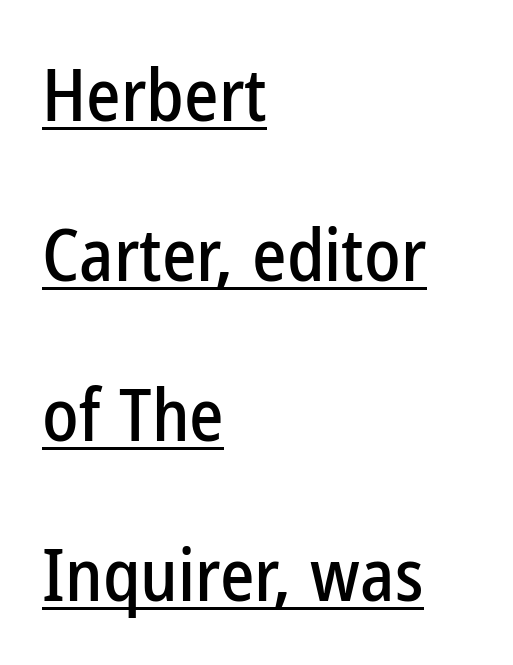
The image shows 73 px condensed sans-serif type, upright; set left-aligned, loose line spacing (2.19x), normal letter spacing, underlined; low stroke contrast and a medium x-height.
